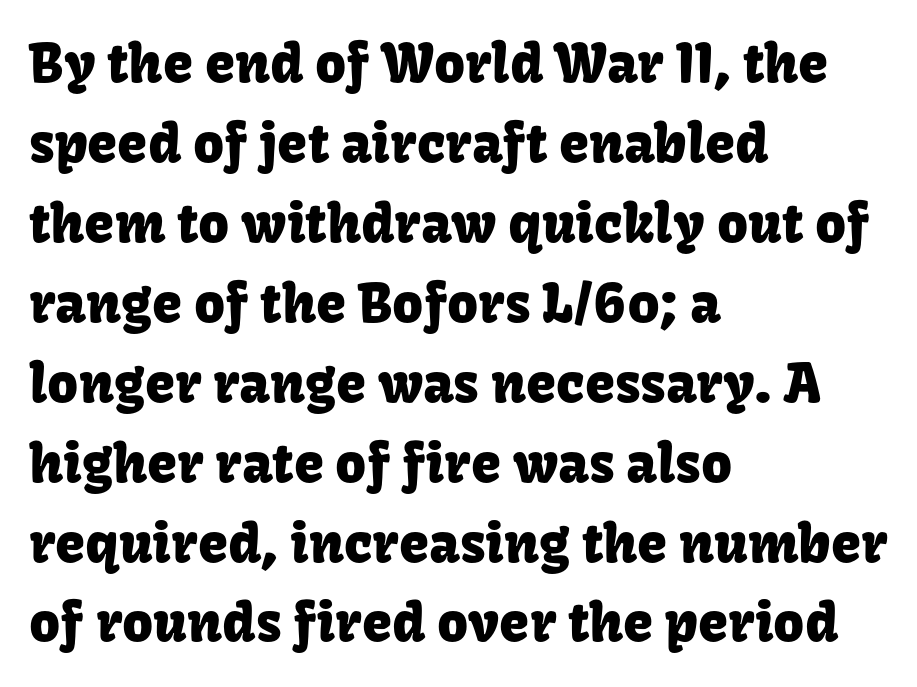
The paragraph has a hard left edge and a soft right edge. Normally led — the rows are evenly, conventionally spaced. The gaps between neighbouring characters are ordinary and unremarkable. The specimen omits any rule beneath the text block's lines. Every stem runs plumb, perpendicular to the baseline.
